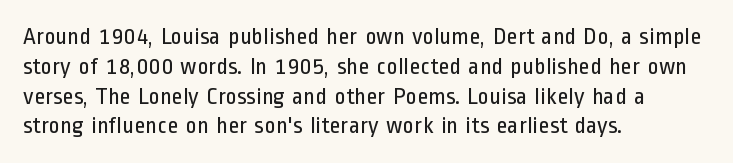
{"italic": "no", "bold": "no", "underline": "no", "align": "left", "line_spacing_ratio": 1.24, "letter_spacing": "normal", "letter_spacing_em": 0.0, "glyph_px": 24}
